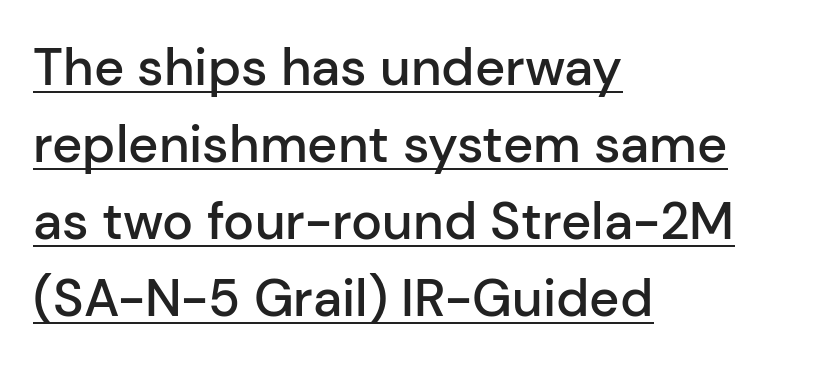
The image shows 52 px semibold sans-serif type, upright; set left-aligned, normal line spacing (1.48x), normal letter spacing, underlined; low stroke contrast and a medium x-height.
